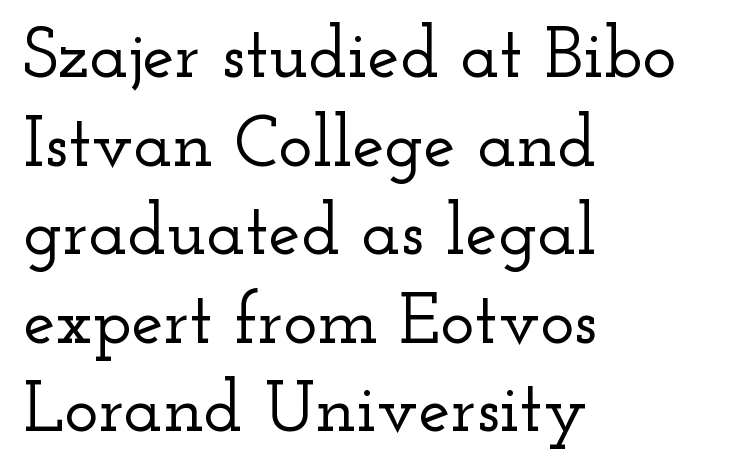
These lines were composed using upright roman letters. Typographically, this falls in the serif category. Letter spacing: default. Horizontal alignment here is leftward, the default for most running prose.
